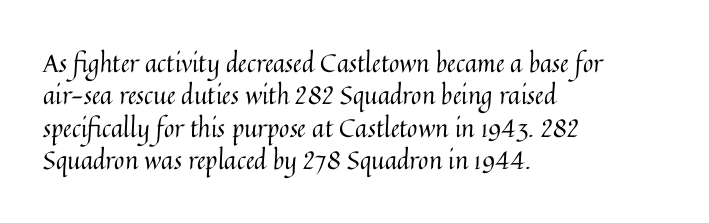
The image shows 25 px text type; set left-aligned, normal line spacing (1.3x), normal letter spacing, not underlined.
